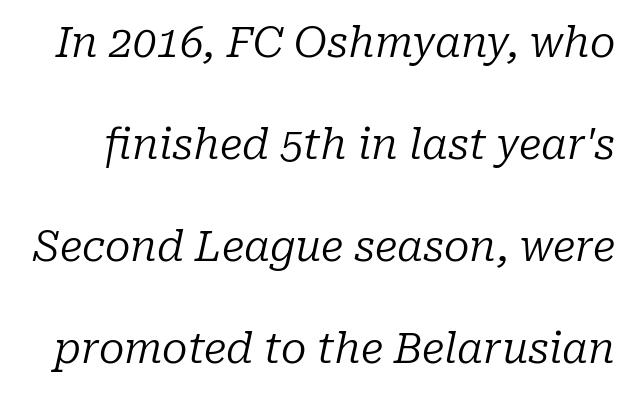
Think of a printed novel: that variable character pitch is what you see here. The foot of each line stays bare and open. The face used here has a pronounced slope to its letters. The strokes carry an ordinary text weight at most.
